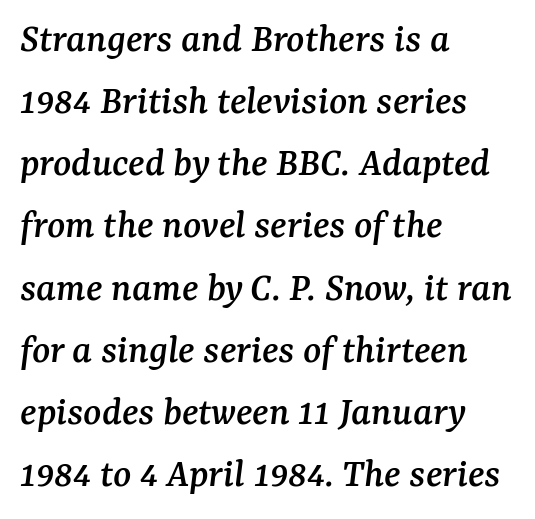
{"serif": "yes", "italic": "yes", "lean": "right", "slant_degrees": 7, "width": "normal", "stroke_contrast": "medium", "x_height": "medium", "monospaced": "no", "underline": "no", "align": "left", "line_spacing": "normal", "line_spacing_ratio": 1.48, "letter_spacing": "normal", "letter_spacing_em": 0.0, "glyph_px": 42}
